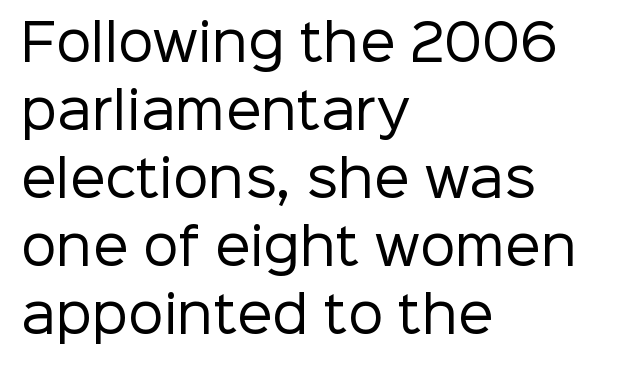
{"serif": "no", "italic": "no", "bold": "no", "weight": "regular", "width": "normal", "stroke_contrast": "low", "x_height": "medium", "monospaced": "no", "underline": "no", "align": "left", "line_spacing": "normal", "line_spacing_ratio": 1.36, "letter_spacing": "normal", "letter_spacing_em": 0.0, "glyph_px": 50}
